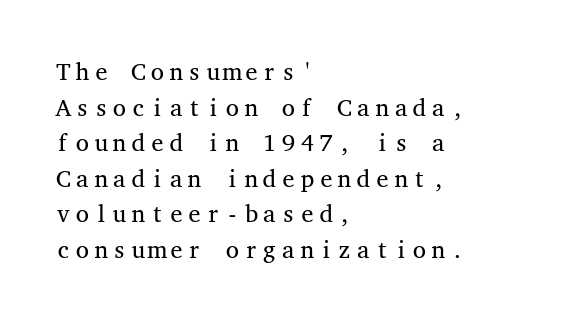
The image shows 24 px text type, upright; set left-aligned, normal line spacing (1.48x), normal letter spacing, not underlined.
